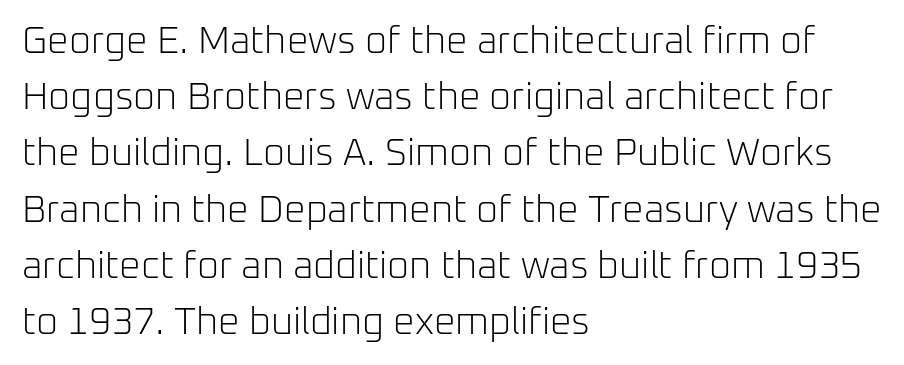
Q: Is the text bold? A: No.
Q: Is the text italic (slanted)? A: No, it is upright.
Q: Is the typeface a serif or a sans-serif typeface? A: Sans-serif.
Q: Is the text underlined? A: No.
Q: How is the paragraph aligned? A: Left-aligned.
Q: Is the spacing between letters normal or unusually wide? A: Normal.
Q: Is the spacing between lines tight, normal or loose? A: Normal.
Q: Width (condensed, normal, or wide)? A: Normal.
Q: Stroke contrast? A: Low.
Q: x-height? A: Medium.
Q: Monospaced? A: No.
